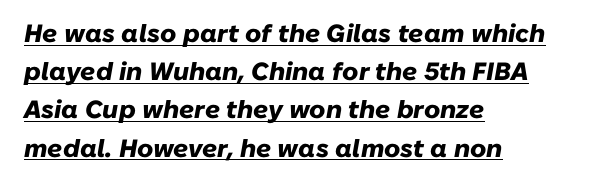
Tracking here is standard; glyphs follow each other at the usual distance. The letters are slanted; this is an italic face. Bold? Absolutely — the strokes are thick and heavy. Honestly, the underline is the first thing you notice here.
